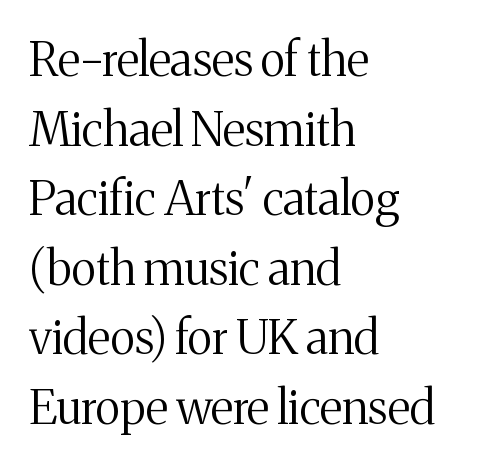
Q: Is the text bold? A: No.
Q: Is the text italic (slanted)? A: No, it is upright.
Q: Is the typeface a serif or a sans-serif typeface? A: Serif.
Q: Is the text underlined? A: No.
Q: How is the paragraph aligned? A: Left-aligned.
Q: Is the spacing between letters normal or unusually wide? A: Normal.
Q: Is the spacing between lines tight, normal or loose? A: Normal.
Q: Width (condensed, normal, or wide)? A: Normal.
Q: Stroke contrast? A: Medium.
Q: x-height? A: Medium.
Q: Monospaced? A: No.
